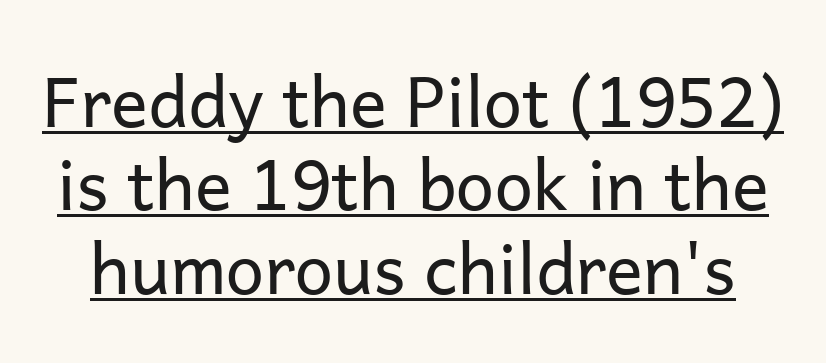
Quick note: underline on. Designer's note — italics off, roman on. The font family rendered here belongs to the sans-serif group. This sample has the flowing, uneven cadence of proportional lettering.
